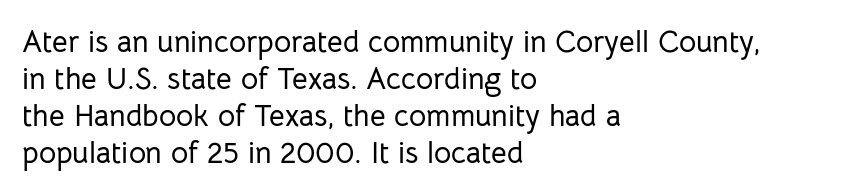
The image shows 30 px sans-serif type, upright; set left-aligned, line spacing 1.23x, normal letter spacing, not underlined; low stroke contrast and a medium x-height.
